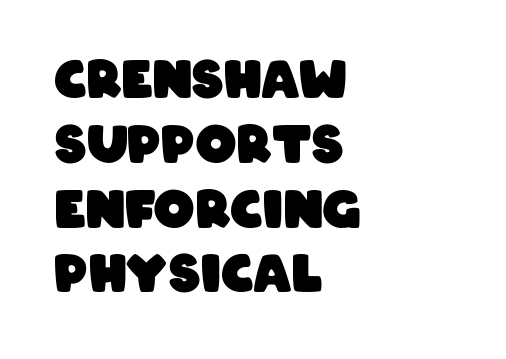
The image shows 51 px heavy, condensed sans-serif type; set left-aligned, normal line spacing (1.27x), normal letter spacing, not underlined; low stroke contrast and a large x-height.
